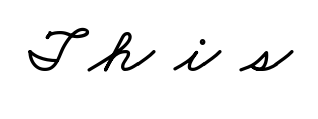
The letters advance in unequal steps, a hallmark of proportional type. These lines have a slow, spaced-out rhythm from letter to letter. Clear beneath every line of the passage.
